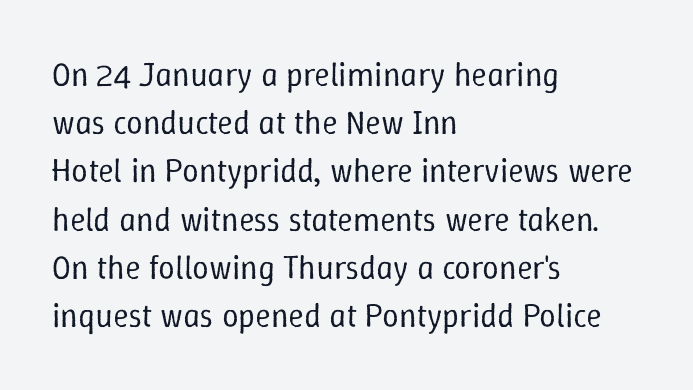
Quick note: interline space is typical. Ink coverage per letter is moderate at most. Spacing between characters is what you'd get straight out of the box. Varying glyph widths throughout — classic text-font behaviour. Has an underline been added? It has not. No italicization has been applied; the sample stays upright.
